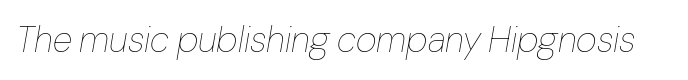
The image shows 36 px thin type, italic (leaning right); set normal letter spacing, not underlined; low stroke contrast and a medium x-height.
